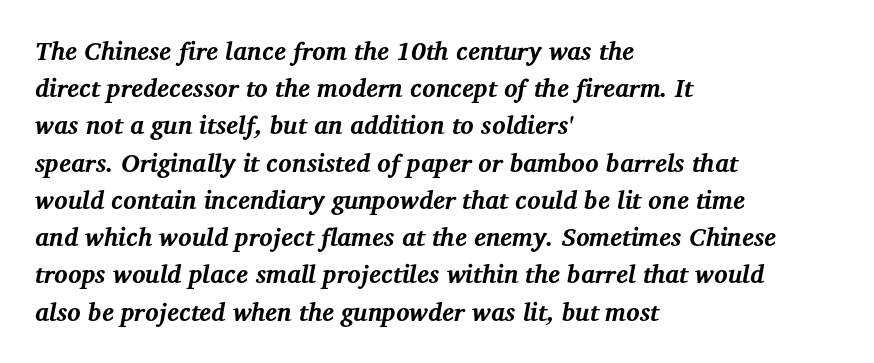
The image shows 25 px bold type, italic (leaning right); set left-aligned, normal line spacing (1.49x), normal letter spacing, not underlined.
